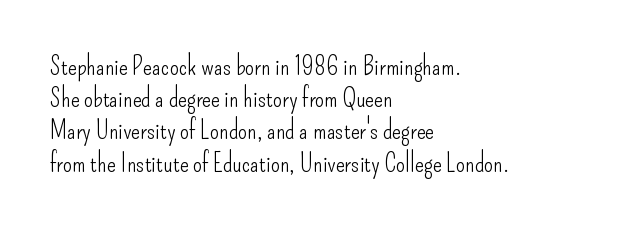
Q: Is the text bold? A: No.
Q: Is the text italic (slanted)? A: No, it is upright.
Q: Is the text underlined? A: No.
Q: How is the paragraph aligned? A: Left-aligned.
Q: Is the spacing between letters normal or unusually wide? A: Normal.
